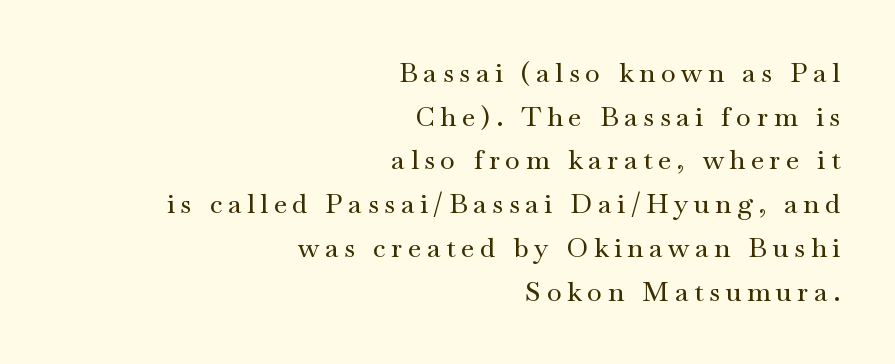
This sample uses an upright cut, with every glyph sitting square on the baseline. Unmarked baselines from the first word to the last. Someone cranked the tracking dial way up on this one. If you drew a ruler down the right edge, every line would touch it.
